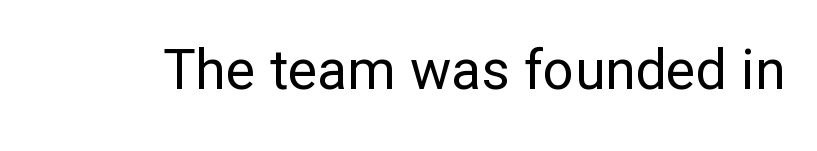
{"serif": "no", "italic": "no", "bold": "no", "weight": "regular", "width": "normal", "stroke_contrast": "low", "x_height": "medium", "monospaced": "no", "underline": "no", "letter_spacing": "normal", "letter_spacing_em": 0.0, "glyph_px": 55}
